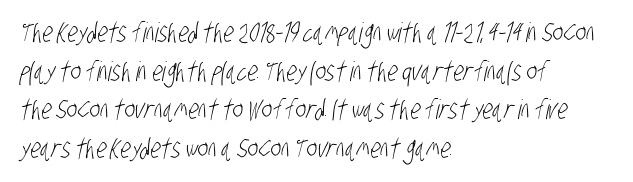
Q: Is the text bold? A: No.
Q: Is the text underlined? A: No.
Q: How is the paragraph aligned? A: Left-aligned.
Q: Is the spacing between letters normal or unusually wide? A: Normal.
Q: Is the spacing between lines tight, normal or loose? A: Normal.
